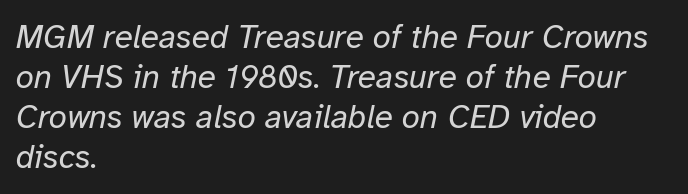
The image shows 33 px regular-weight type, italic (leaning right); set left-aligned, line spacing 1.21x, normal letter spacing, not underlined; low stroke contrast and a medium x-height.
